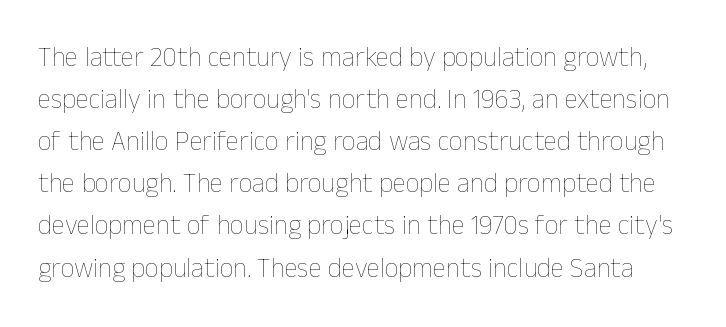
The image shows 27 px text type, upright; set normal line spacing (1.56x), normal letter spacing, not underlined.
